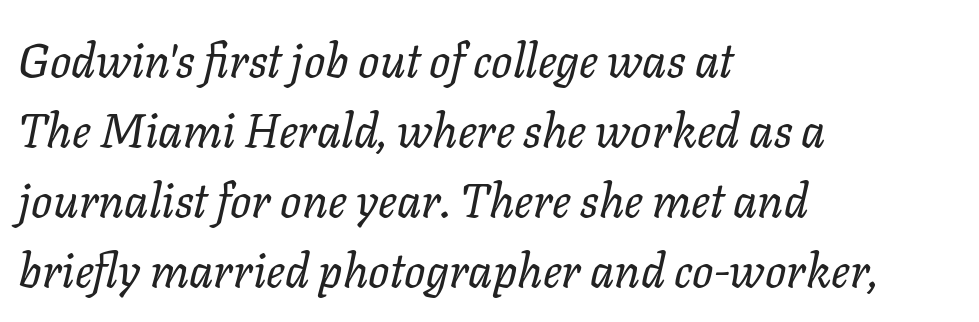
{"italic": "yes", "lean": "right", "slant_degrees": 11, "bold": "no", "weight": "regular", "width": "normal", "stroke_contrast": "low", "x_height": "medium", "monospaced": "no", "underline": "no", "align": "left", "line_spacing": "normal", "line_spacing_ratio": 1.49, "letter_spacing": "normal", "letter_spacing_em": 0.0, "glyph_px": 47}
